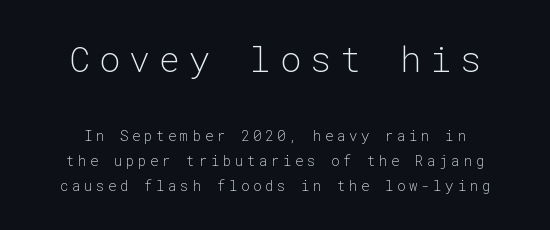
The image shows 35 px light sans-serif type, upright, monospaced; set line spacing 1.79x, unusually wide letter spacing (+0.26 em), not underlined; the first (top) block is 2.5x larger; low stroke contrast and a medium x-height.
